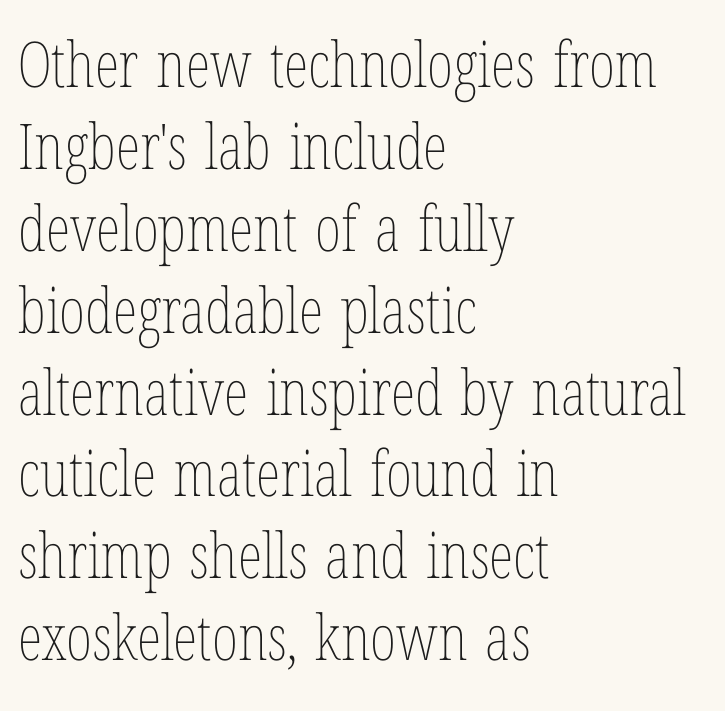
Q: Is the text bold? A: No.
Q: Is the text italic (slanted)? A: No, it is upright.
Q: Is the text underlined? A: No.
Q: How is the paragraph aligned? A: Left-aligned.
Q: Is the spacing between letters normal or unusually wide? A: Normal.
Q: Is the spacing between lines tight, normal or loose? A: Normal.
Q: Width (condensed, normal, or wide)? A: Condensed.
Q: Stroke contrast? A: Low.
Q: x-height? A: Medium.
Q: Monospaced? A: No.
